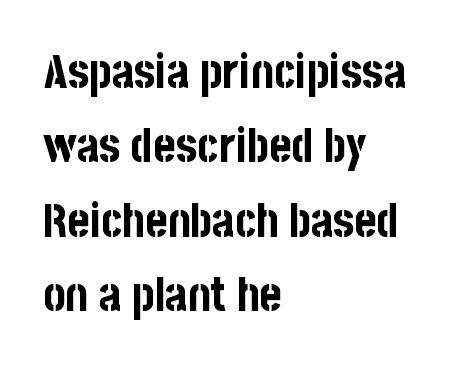
The image shows 47 px bold, condensed sans-serif type, upright; set left-aligned, normal line spacing (1.58x), normal letter spacing, not underlined; low stroke contrast and a large x-height.
